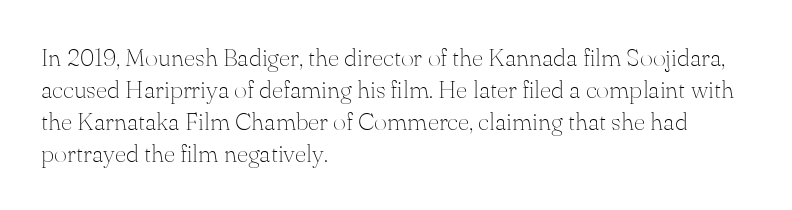
Glance below the letters and you will spot only blank space. The weight tops out at a normal text grade. Teacher's note: observe the even left margin — that is flush-left alignment. Interline gaps are of average width in this sample. In terms of posture, this sample is upright.
